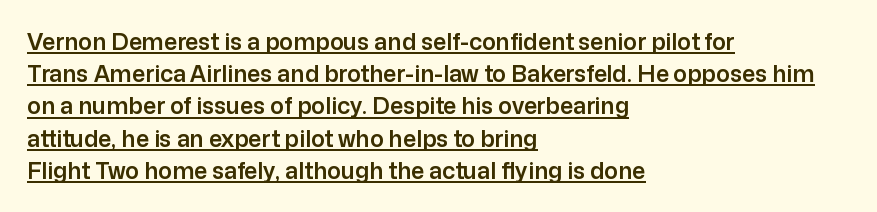
{"italic": "no", "underline": "yes", "align": "left", "line_spacing": "normal", "line_spacing_ratio": 1.4, "letter_spacing": "normal", "letter_spacing_em": 0.0, "glyph_px": 23}
